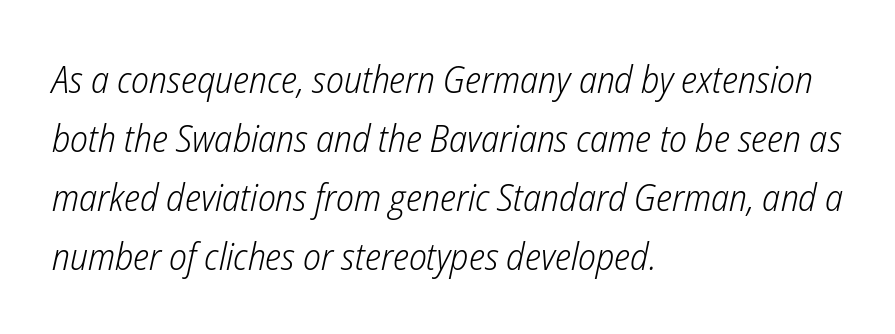
The image shows 38 px light, condensed type, italic (leaning right); set left-aligned, normal line spacing (1.55x), normal letter spacing, not underlined; low stroke contrast and a medium x-height.
